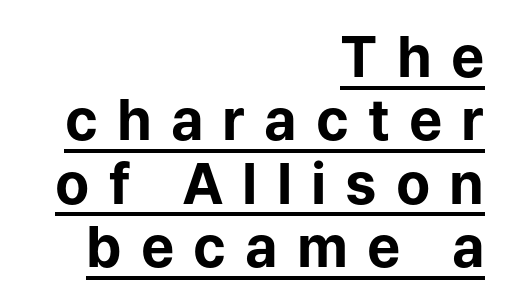
Each word looks stretched out because of the extra space between its letters. Which margin do the lines hug? The right one — the left edge is uneven. Posture: vertical. Has an underline been added? It has.
